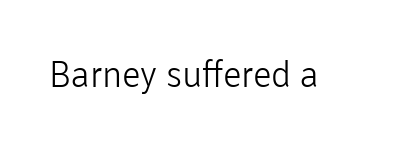
The image shows 36 px light sans-serif type, upright; set normal letter spacing, not underlined; low stroke contrast and a medium x-height.
